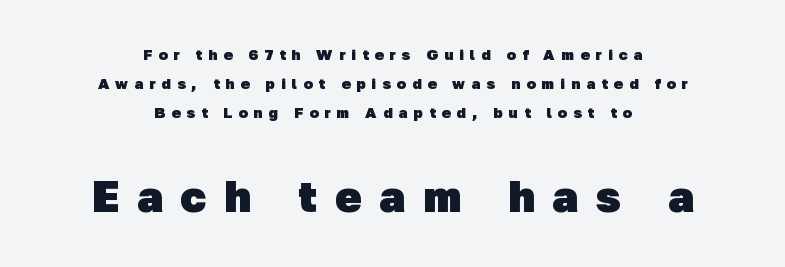
Q: Is the text bold? A: Yes.
Q: Is the typeface a serif or a sans-serif typeface? A: Sans-serif.
Q: Is the text underlined? A: No.
Q: How is the paragraph aligned? A: Centered.
Q: Is the spacing between letters normal or unusually wide? A: Unusually wide.
Q: Is the spacing between lines tight, normal or loose? A: Loose.
Q: Which block of text is set in a larger size, the first (top) or the second (bottom)? A: The second (bottom) one.
Q: Width (condensed, normal, or wide)? A: Normal.
Q: Stroke contrast? A: Low.
Q: x-height? A: Medium.
Q: Monospaced? A: No.
